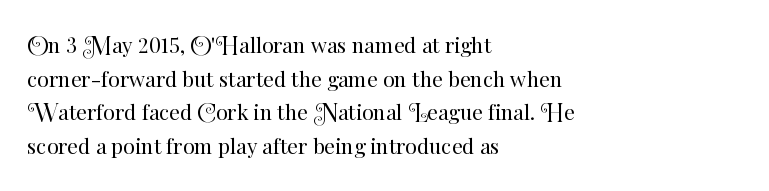
The image shows 21 px text type, upright; set left-aligned, normal line spacing (1.6x), normal letter spacing, not underlined.
